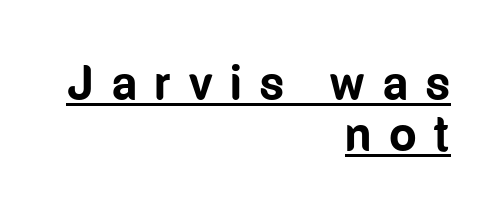
{"serif": "no", "italic": "no", "bold": "yes", "weight": "bold", "width": "condensed", "stroke_contrast": "low", "x_height": "medium", "monospaced": "no", "underline": "yes", "align": "right", "line_spacing": "tight", "line_spacing_ratio": 1.04, "letter_spacing": "wide", "letter_spacing_em": 0.35, "glyph_px": 49}
